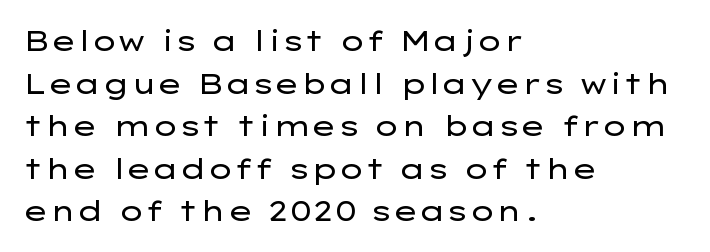
The image shows 28 px regular-weight, wide sans-serif type, upright; set left-aligned, normal line spacing (1.52x), normal letter spacing, not underlined; low stroke contrast and a medium x-height.
